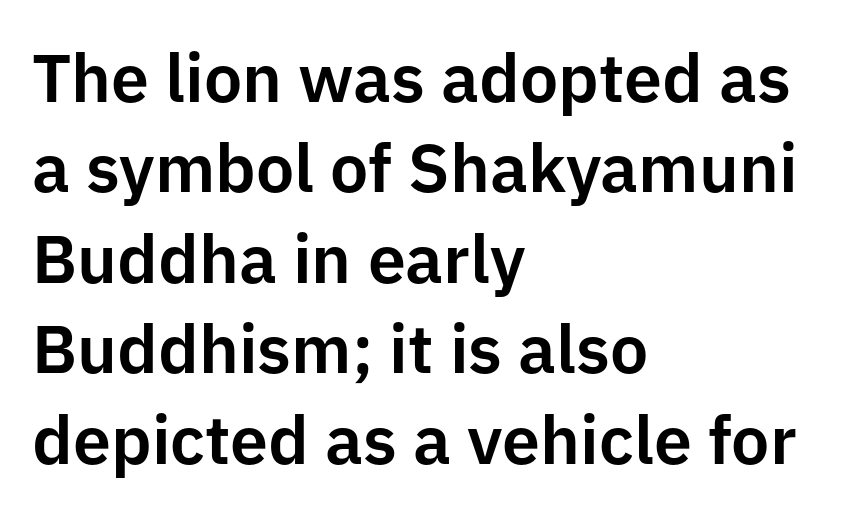
Q: Is the text italic (slanted)? A: No, it is upright.
Q: Is the typeface a serif or a sans-serif typeface? A: Sans-serif.
Q: Is the text underlined? A: No.
Q: How is the paragraph aligned? A: Left-aligned.
Q: Is the spacing between letters normal or unusually wide? A: Normal.
Q: Is the spacing between lines tight, normal or loose? A: Normal.
Q: Width (condensed, normal, or wide)? A: Normal.
Q: Stroke contrast? A: Low.
Q: x-height? A: Medium.
Q: Monospaced? A: No.
